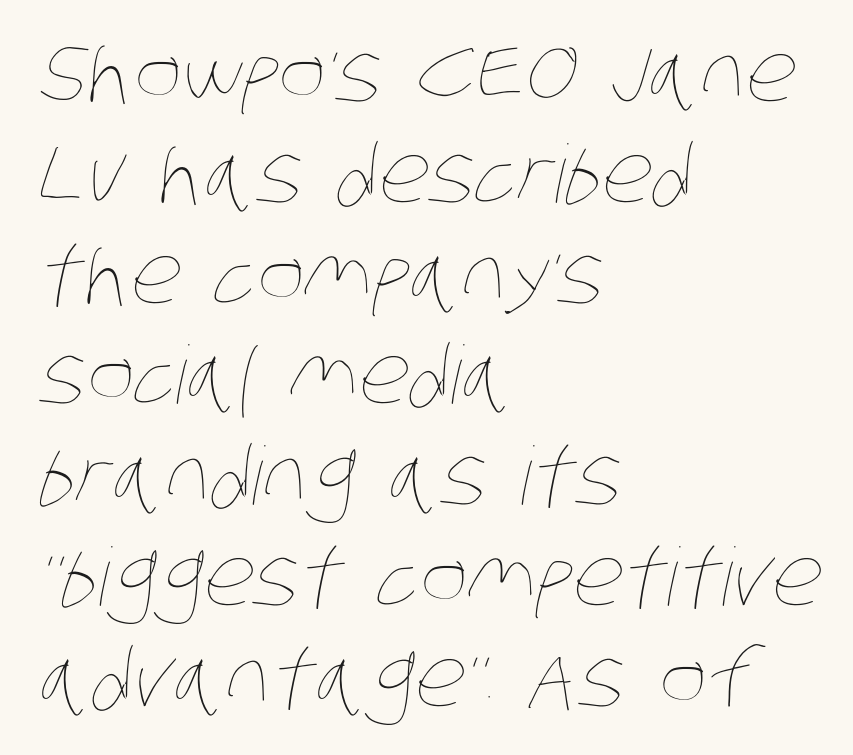
{"bold": "no", "weight": "thin", "width": "condensed", "stroke_contrast": "low", "x_height": "large", "monospaced": "no", "underline": "no", "align": "left", "line_spacing": "normal", "line_spacing_ratio": 1.26, "letter_spacing": "normal", "letter_spacing_em": 0.0, "glyph_px": 80}
